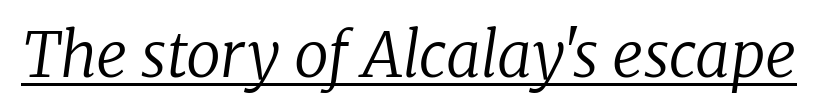
{"serif": "yes", "italic": "yes", "lean": "right", "slant_degrees": 8, "bold": "no", "weight": "regular", "width": "normal", "stroke_contrast": "low", "x_height": "medium", "monospaced": "no", "underline": "yes", "letter_spacing": "normal", "letter_spacing_em": 0.0, "glyph_px": 62}
